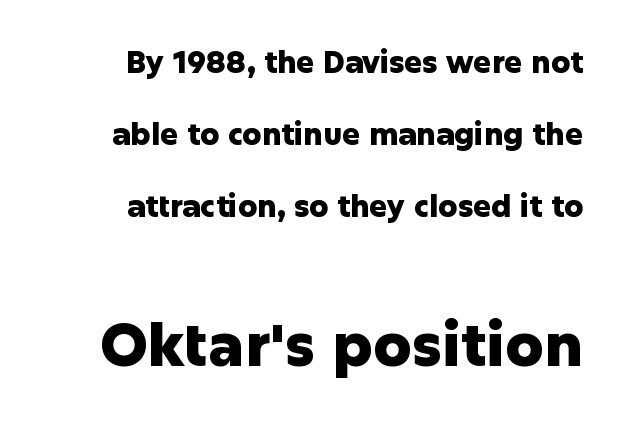
{"serif": "no", "italic": "no", "bold": "yes", "weight": "heavy", "width": "normal", "stroke_contrast": "low", "x_height": "medium", "monospaced": "no", "underline": "no", "align": "right", "line_spacing": "loose", "line_spacing_ratio": 2.4, "letter_spacing": "normal", "letter_spacing_em": 0.0, "larger_block": "second", "size_ratio": 2.0, "glyph_px": 60}
